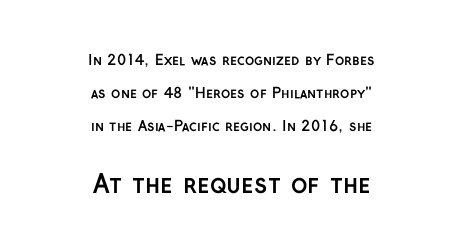
Check under the words: just untouched page. Vertical strokes here are truly vertical. The passage shown has conventional tracking throughout. Compared with a flush-left layout, this one balances lines on the center instead.
